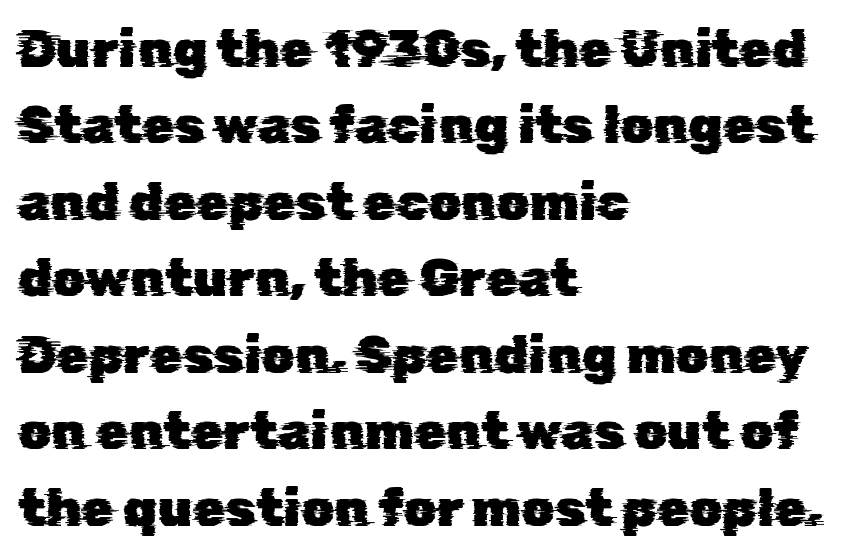
Q: Is the typeface a serif or a sans-serif typeface? A: Sans-serif.
Q: Is the text underlined? A: No.
Q: How is the paragraph aligned? A: Left-aligned.
Q: Is the spacing between letters normal or unusually wide? A: Normal.
Q: Is the spacing between lines tight, normal or loose? A: Normal.
Q: Width (condensed, normal, or wide)? A: Normal.
Q: Stroke contrast? A: Low.
Q: x-height? A: Medium.
Q: Monospaced? A: No.
